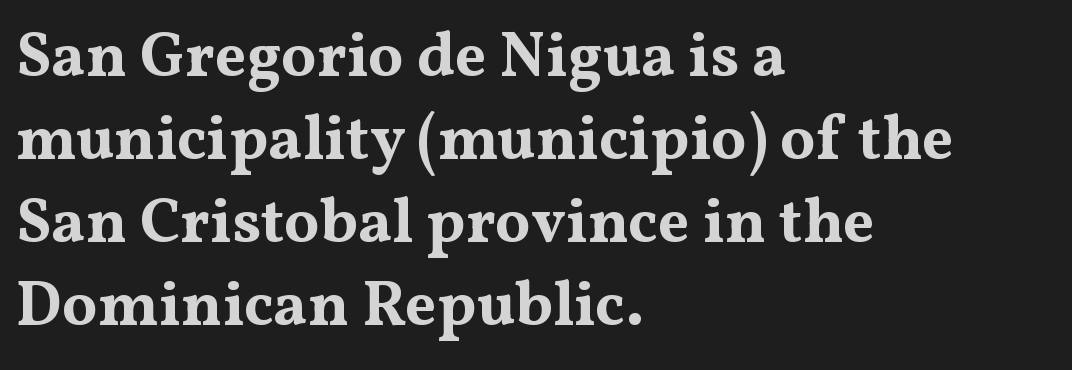
Look at the stroke-to-counter ratio: heavy, a bold. Upright lettering throughout. The line texture is even and compact thanks to regular tracking. This sample is left-justified, so line endings fall wherever the words run out. A normal amount of white space separates one row of letters from the next.
